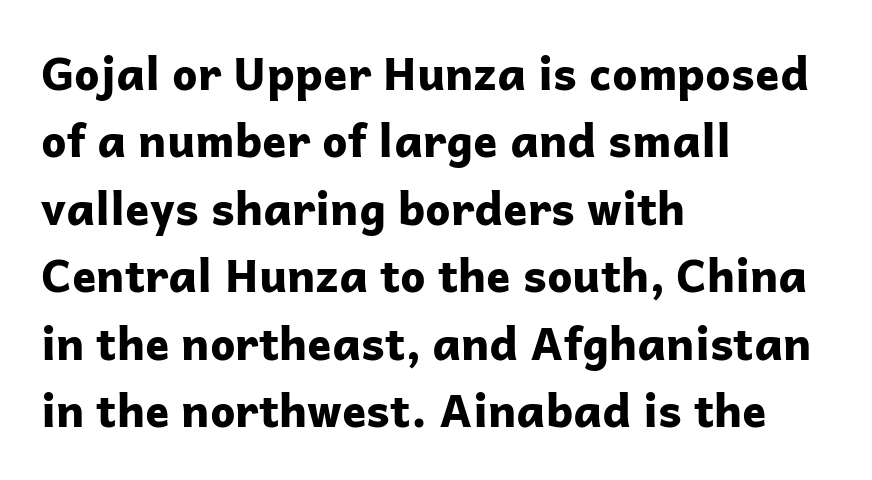
Q: Is the text bold? A: Yes.
Q: Is the text italic (slanted)? A: No, it is upright.
Q: Is the typeface a serif or a sans-serif typeface? A: Sans-serif.
Q: Is the text underlined? A: No.
Q: How is the paragraph aligned? A: Left-aligned.
Q: Is the spacing between letters normal or unusually wide? A: Normal.
Q: Is the spacing between lines tight, normal or loose? A: Normal.
Q: Width (condensed, normal, or wide)? A: Normal.
Q: Stroke contrast? A: Low.
Q: x-height? A: Medium.
Q: Monospaced? A: No.
